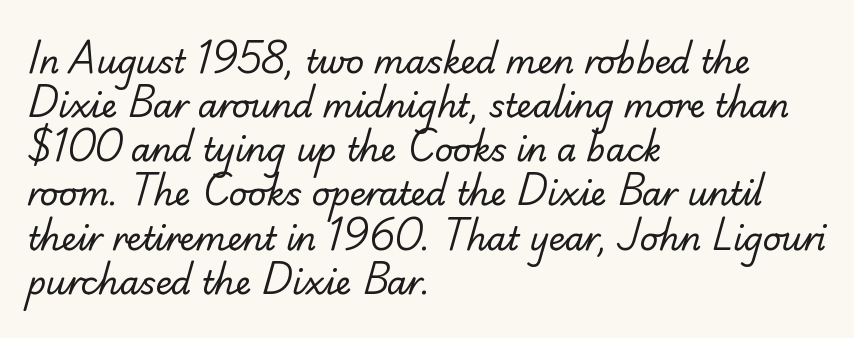
Q: Is the text bold? A: No.
Q: Is the typeface a serif or a sans-serif typeface? A: Sans-serif.
Q: Is the text underlined? A: No.
Q: How is the paragraph aligned? A: Left-aligned.
Q: Is the spacing between letters normal or unusually wide? A: Normal.
Q: Is the spacing between lines tight, normal or loose? A: Normal.
Q: Width (condensed, normal, or wide)? A: Normal.
Q: Stroke contrast? A: Low.
Q: x-height? A: Small.
Q: Monospaced? A: No.
